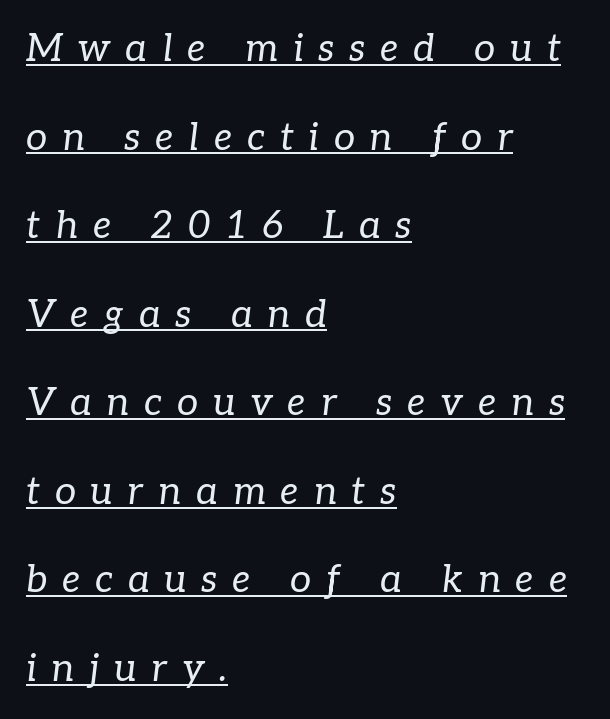
Q: Is the text bold? A: No.
Q: Is the text italic (slanted)? A: Yes, it leans right by about 7 degrees.
Q: Is the typeface a serif or a sans-serif typeface? A: Serif.
Q: Is the text underlined? A: Yes.
Q: How is the paragraph aligned? A: Left-aligned.
Q: Is the spacing between letters normal or unusually wide? A: Unusually wide.
Q: Is the spacing between lines tight, normal or loose? A: Loose.
Q: Width (condensed, normal, or wide)? A: Normal.
Q: Stroke contrast? A: Low.
Q: x-height? A: Medium.
Q: Monospaced? A: No.
